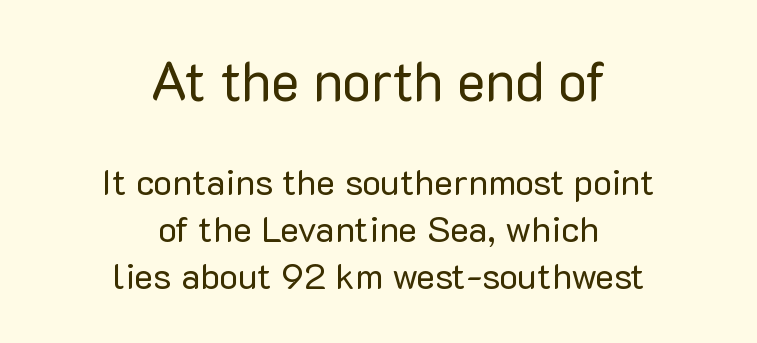
Rows of type keep a routine distance in the vertical direction. Just letters on the line, the space beneath them empty. Check where the strokes stop: nothing finishes them off — pure sans. The rendering shrinks the type as you move from the upper chunk to the lower.
